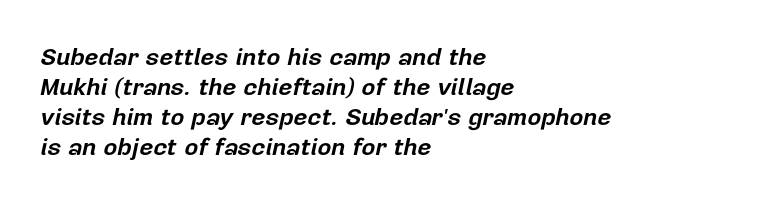
{"italic": "yes", "lean": "right", "slant_degrees": 12, "bold": "yes", "underline": "no", "align": "left", "line_spacing": "normal", "line_spacing_ratio": 1.25, "letter_spacing": "normal", "letter_spacing_em": 0.0, "glyph_px": 24}
